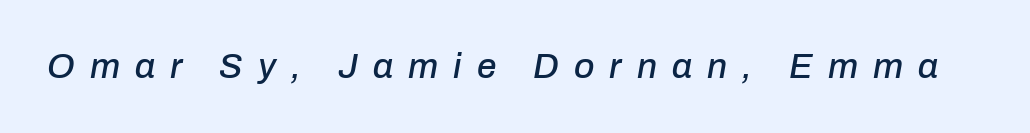
{"italic": "yes", "lean": "right", "slant_degrees": 10, "width": "normal", "stroke_contrast": "low", "x_height": "medium", "monospaced": "no", "underline": "no", "letter_spacing": "wide", "letter_spacing_em": 0.43, "glyph_px": 35}
